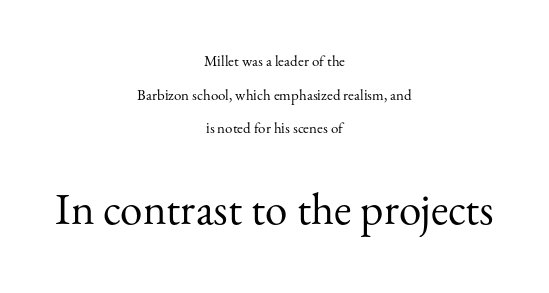
The image shows 45 px regular-weight serif type, upright; set centered, loose line spacing (2.24x), normal letter spacing, not underlined; the second (bottom) block is 3.0x larger; medium stroke contrast and a small x-height.
